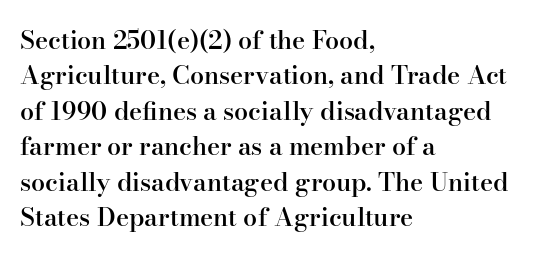
Every letter is mildly thick-stroked: semibold rather than bold. The passage is arranged the way most books set body copy — flush left. The axis of the letterforms is exactly vertical. The rendering uses a moderate line-height, typical for paragraphs.
